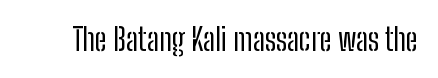
The image shows 31 px regular-weight, condensed sans-serif type, upright; set normal letter spacing, not underlined; low stroke contrast and a medium x-height.
